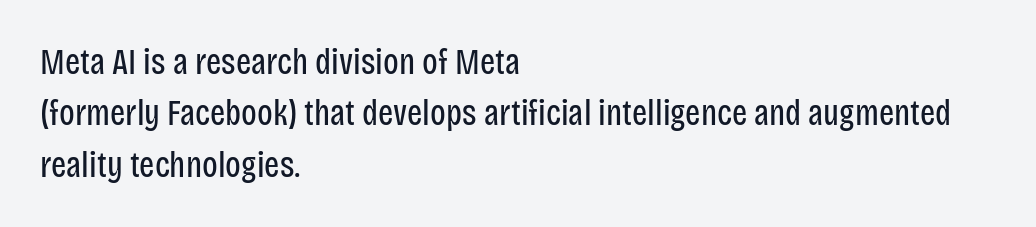
{"serif": "no", "italic": "no", "bold": "no", "weight": "regular", "width": "condensed", "stroke_contrast": "low", "x_height": "large", "monospaced": "no", "underline": "no", "align": "left", "line_spacing": "normal", "line_spacing_ratio": 1.43, "letter_spacing": "normal", "letter_spacing_em": 0.0, "glyph_px": 36}
